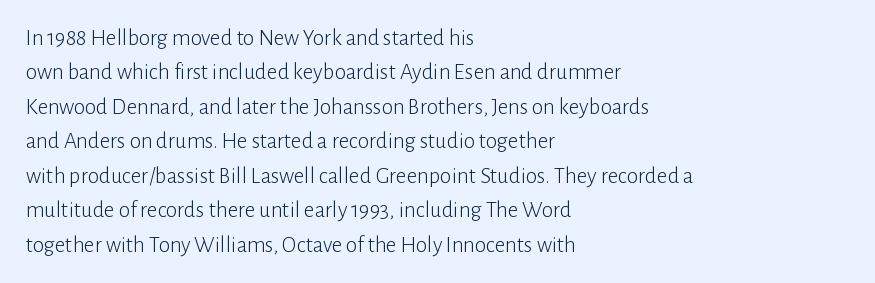
Q: Is the text bold? A: No.
Q: Is the text italic (slanted)? A: No, it is upright.
Q: Is the text underlined? A: No.
Q: How is the paragraph aligned? A: Left-aligned.
Q: Is the spacing between letters normal or unusually wide? A: Normal.
Q: Is the spacing between lines tight, normal or loose? A: Normal.
